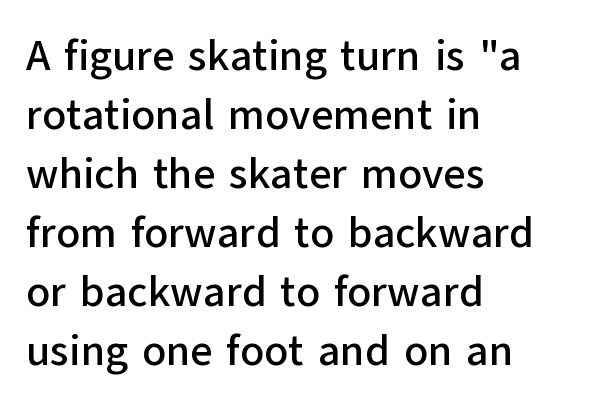
{"serif": "no", "italic": "no", "width": "normal", "stroke_contrast": "low", "x_height": "medium", "monospaced": "no", "underline": "no", "align": "left", "line_spacing": "normal", "line_spacing_ratio": 1.37, "letter_spacing": "normal", "letter_spacing_em": 0.0, "glyph_px": 43}
